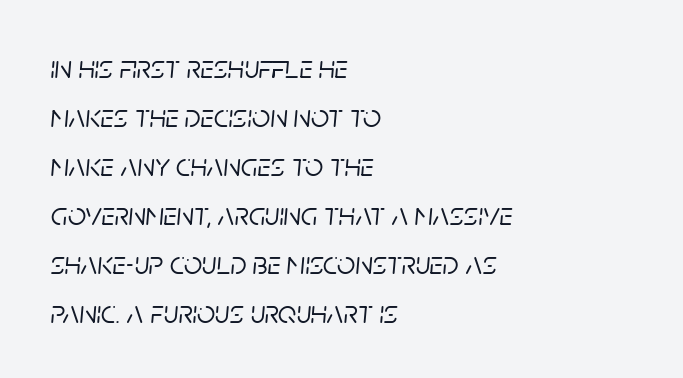
{"italic": "yes", "lean": "right", "slant_degrees": 5, "width": "normal", "stroke_contrast": "low", "x_height": "large", "monospaced": "no", "underline": "no", "align": "left", "line_spacing": "normal", "line_spacing_ratio": 1.53, "letter_spacing": "normal", "letter_spacing_em": 0.0, "glyph_px": 32}
